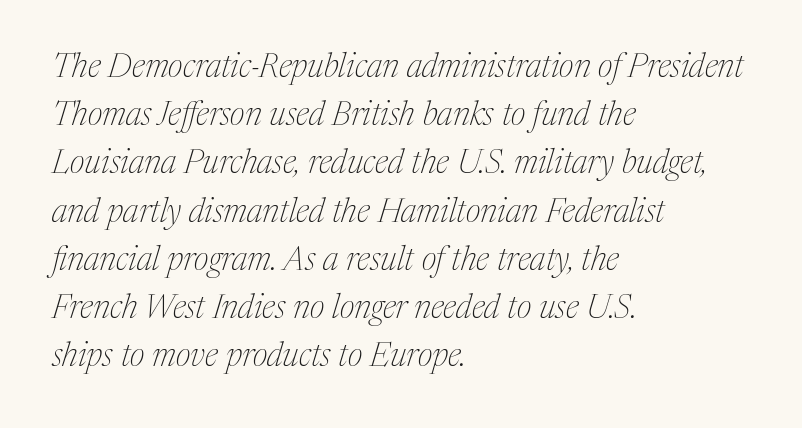
The image shows 33 px thin serif type, italic (leaning right); set left-aligned, normal line spacing (1.46x), normal letter spacing, not underlined; medium stroke contrast and a medium x-height.
